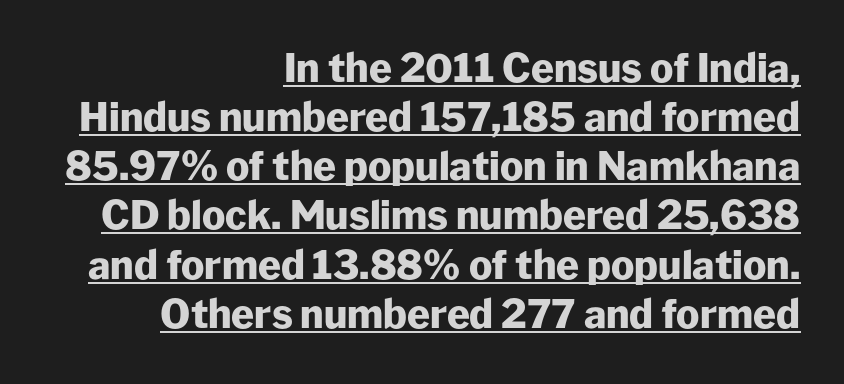
The image shows 39 px heavy sans-serif type, upright; set right-aligned, normal line spacing (1.26x), normal letter spacing, underlined; low stroke contrast and a medium x-height.
